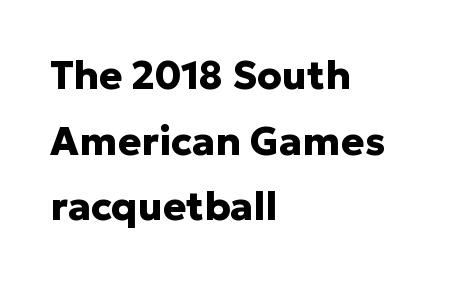
Q: Is the text bold? A: Yes.
Q: Is the text italic (slanted)? A: No, it is upright.
Q: Is the typeface a serif or a sans-serif typeface? A: Sans-serif.
Q: Is the text underlined? A: No.
Q: How is the paragraph aligned? A: Left-aligned.
Q: Is the spacing between letters normal or unusually wide? A: Normal.
Q: Is the spacing between lines tight, normal or loose? A: Normal.
Q: Width (condensed, normal, or wide)? A: Normal.
Q: Stroke contrast? A: Low.
Q: x-height? A: Medium.
Q: Monospaced? A: No.
